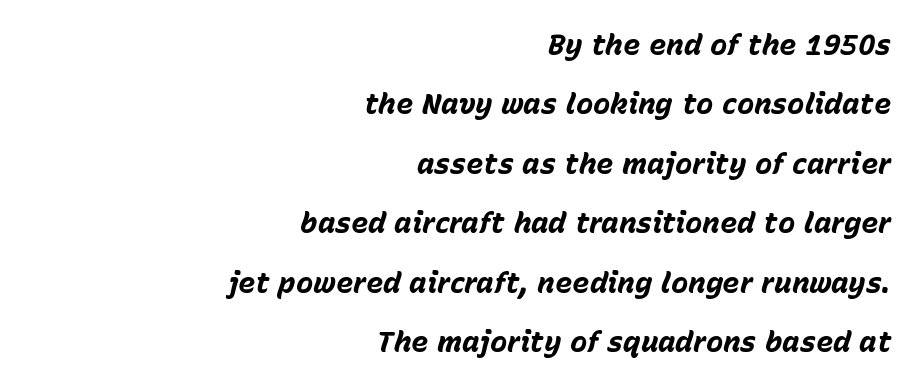
{"italic": "yes", "lean": "right", "slant_degrees": 15, "bold": "yes", "weight": "bold", "width": "normal", "stroke_contrast": "low", "x_height": "medium", "monospaced": "no", "underline": "no", "align": "right", "line_spacing": "loose", "line_spacing_ratio": 2.05, "letter_spacing": "normal", "letter_spacing_em": 0.0, "glyph_px": 29}
